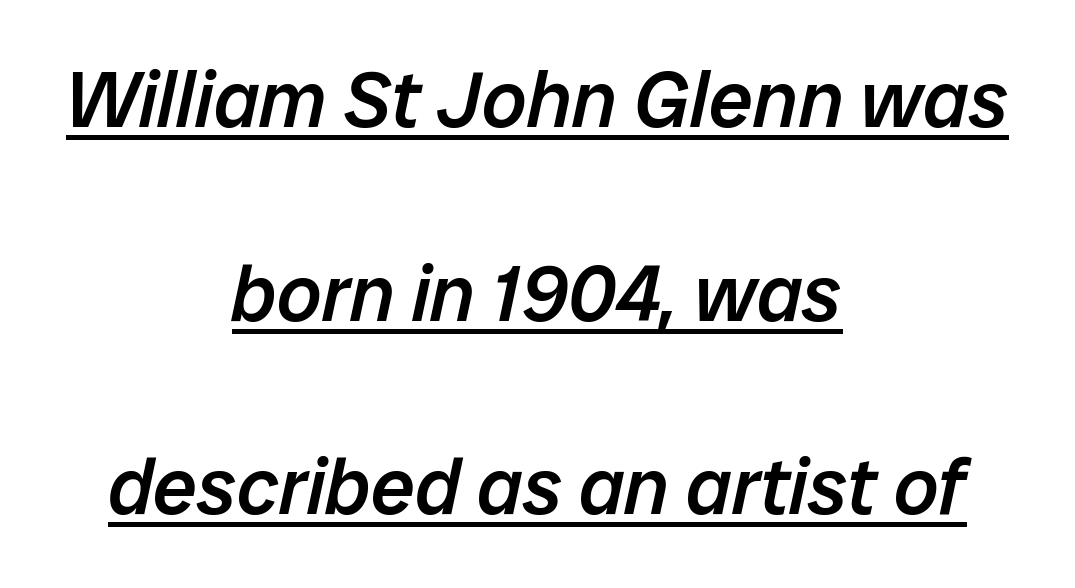
Q: Is the text bold? A: Semi-bold.
Q: Is the text italic (slanted)? A: Yes, it leans right by about 12 degrees.
Q: Is the text underlined? A: Yes.
Q: How is the paragraph aligned? A: Centered.
Q: Is the spacing between letters normal or unusually wide? A: Normal.
Q: Is the spacing between lines tight, normal or loose? A: Loose.
Q: Width (condensed, normal, or wide)? A: Normal.
Q: Stroke contrast? A: Low.
Q: x-height? A: Medium.
Q: Monospaced? A: No.
